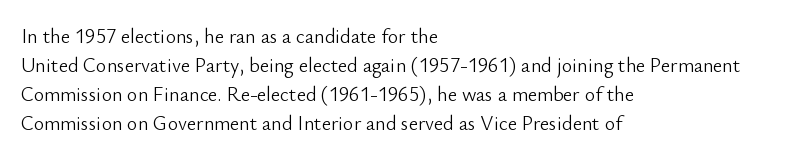
The image shows 20 px text type, upright; set left-aligned, normal line spacing (1.45x), normal letter spacing, not underlined.
